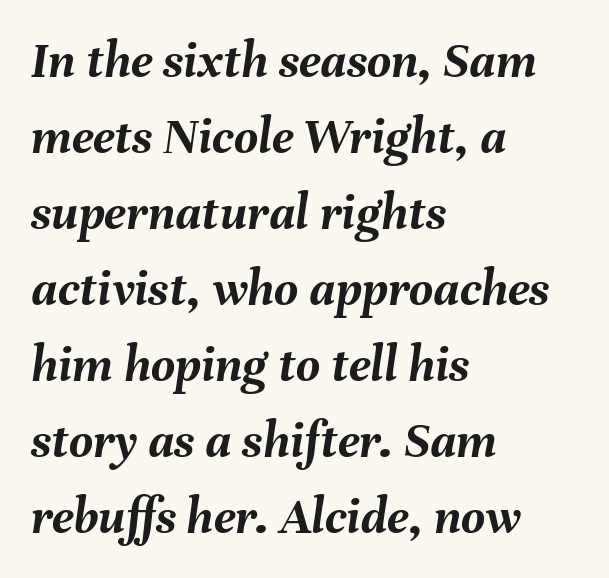
{"italic": "yes", "lean": "right", "slant_degrees": 8, "bold": "yes", "weight": "semibold", "width": "normal", "stroke_contrast": "medium", "x_height": "medium", "monospaced": "no", "underline": "no", "align": "left", "line_spacing": "normal", "line_spacing_ratio": 1.46, "letter_spacing": "normal", "letter_spacing_em": 0.0, "glyph_px": 52}
